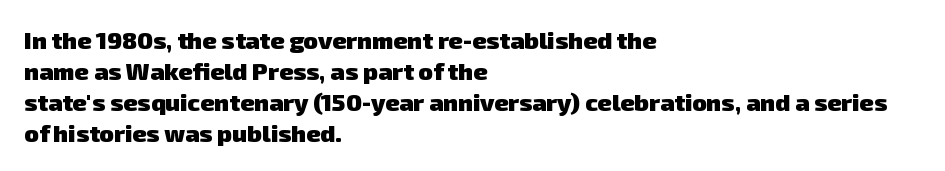
As a designer I'd log this as weight 700, bold. Short note: letters normally spaced. Leftover space on each line is placed entirely after the last word. The rendering uses a moderate line-height, typical for paragraphs. Unmarked baselines from the first word to the last.
